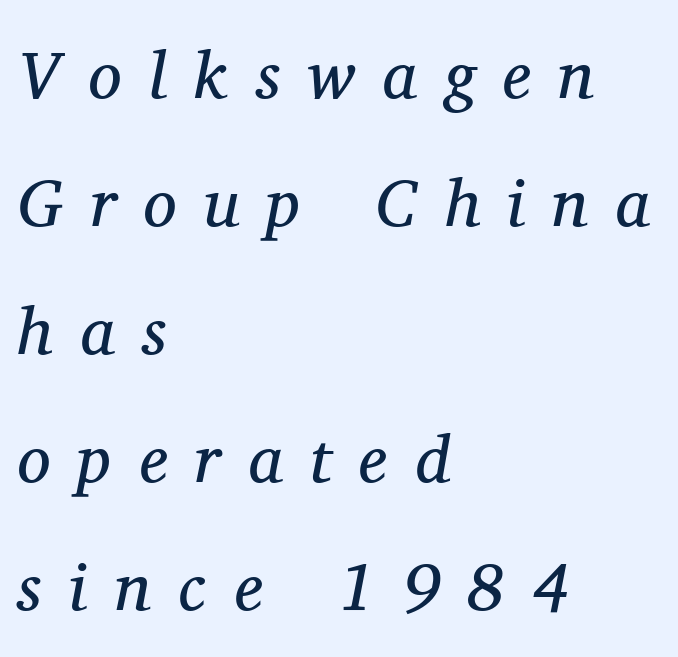
Think of a printed novel: that variable character pitch is what you see here. Unbolded letterforms with no extra heft. One-word summary of the alignment: left. Letters rest on an invisible, unmarked baseline. The rendering uses a large line-height, opening up the rows. Short note: letters widely spaced.
